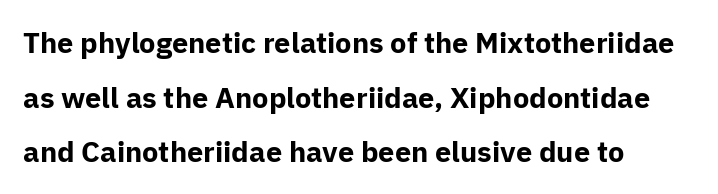
The image shows 29 px bold sans-serif type, upright; set left-aligned, line spacing 1.88x, normal letter spacing, not underlined; low stroke contrast and a medium x-height.
